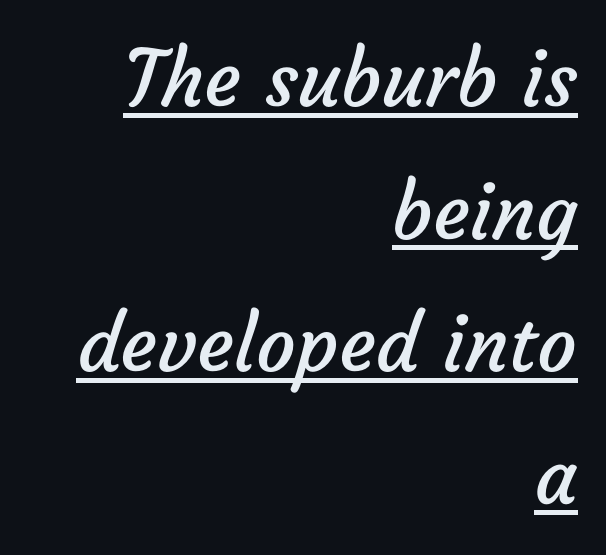
Q: Is the text bold? A: No.
Q: Is the typeface a serif or a sans-serif typeface? A: Sans-serif.
Q: Is the text underlined? A: Yes.
Q: How is the paragraph aligned? A: Right-aligned.
Q: Is the spacing between letters normal or unusually wide? A: Normal.
Q: Is the spacing between lines tight, normal or loose? A: Normal.
Q: Width (condensed, normal, or wide)? A: Normal.
Q: Stroke contrast? A: Low.
Q: x-height? A: Medium.
Q: Monospaced? A: No.
